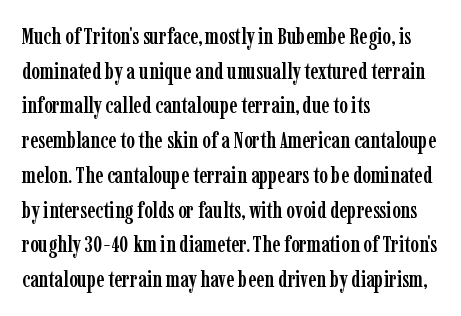
{"italic": "no", "underline": "no", "align": "left", "line_spacing": "normal", "line_spacing_ratio": 1.51, "letter_spacing": "normal", "letter_spacing_em": 0.0, "glyph_px": 23}
